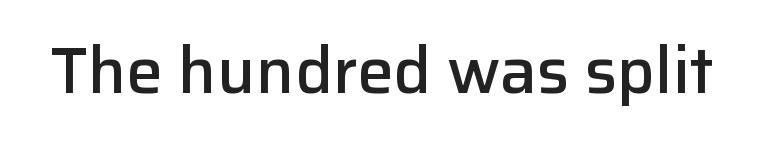
Heft: intermediate — a semibold. Upright lettering throughout. The passage shown is typed in a proportional face where columns would drift. The horizontal fit of the characters is conventional and even. Honestly, there is no underline to notice here at all. Unlike a traditional serif, this face leaves its strokes unadorned.
